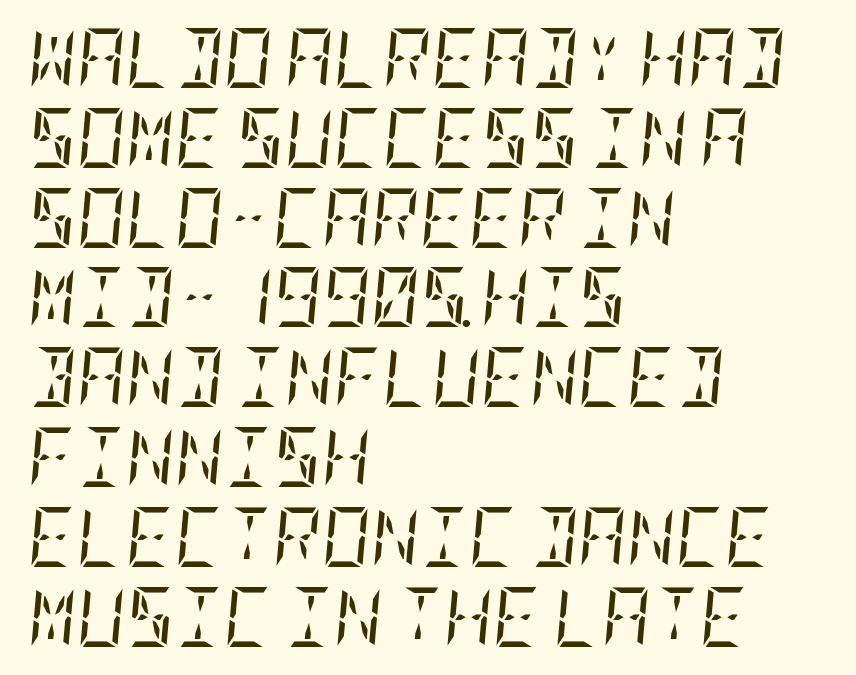
{"serif": "yes", "italic": "yes", "lean": "right", "slant_degrees": 5, "bold": "no", "weight": "regular", "width": "condensed", "stroke_contrast": "low", "x_height": "large", "underline": "no", "align": "left", "line_spacing": "normal", "line_spacing_ratio": 1.33, "letter_spacing": "normal", "letter_spacing_em": 0.0, "glyph_px": 60}
